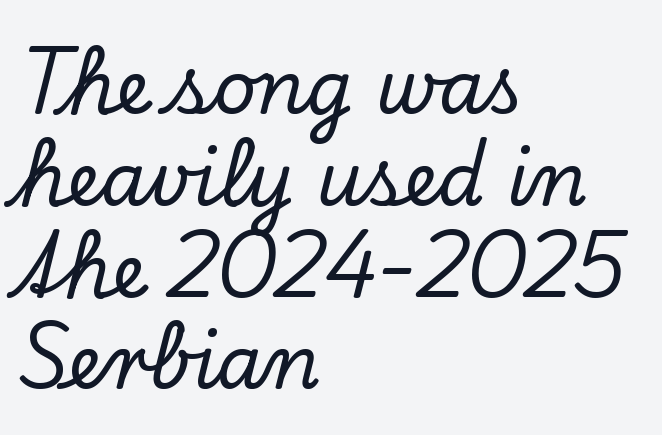
{"serif": "yes", "width": "normal", "stroke_contrast": "low", "x_height": "small", "monospaced": "no", "underline": "no", "align": "left", "line_spacing_ratio": 1.24, "letter_spacing": "normal", "letter_spacing_em": 0.0, "glyph_px": 74}
